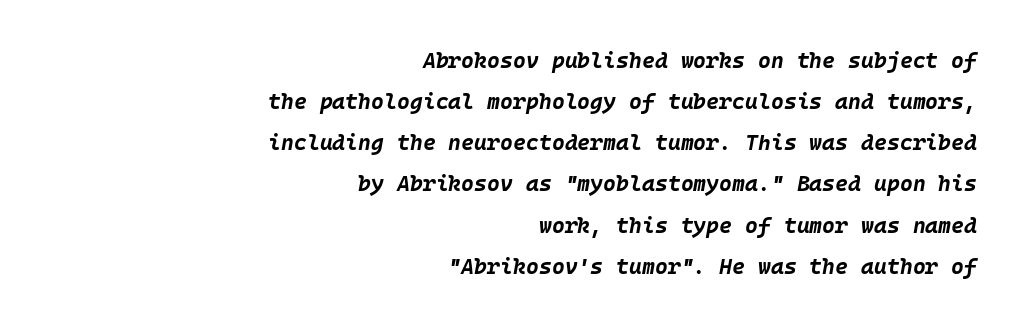
All the whitespace from short lines collects on the left. Heavy-handed strokes throughout: this text is bold. Here the glyphs are tracked normally, forming tight word shapes. If you drew a line through each stem, it would be angled.
